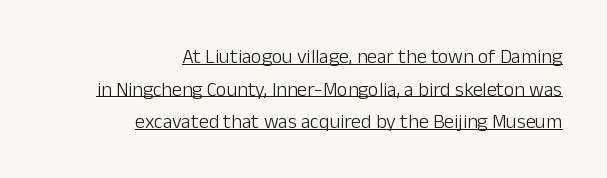
Q: Is the text bold? A: No.
Q: Is the text italic (slanted)? A: No, it is upright.
Q: Is the text underlined? A: Yes.
Q: How is the paragraph aligned? A: Right-aligned.
Q: Is the spacing between letters normal or unusually wide? A: Normal.
Q: Is the spacing between lines tight, normal or loose? A: Normal.
